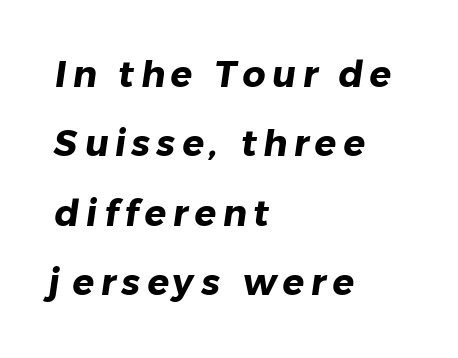
{"serif": "no", "bold": "yes", "weight": "heavy", "width": "normal", "stroke_contrast": "low", "x_height": "medium", "monospaced": "no", "underline": "no", "align": "left", "line_spacing": "loose", "line_spacing_ratio": 1.93, "glyph_px": 36}
